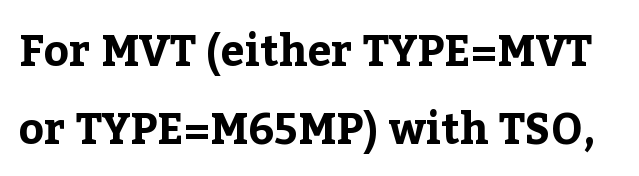
A typesetter would label this face a serif. This sample uses an upright cut, with every glyph sitting square on the baseline. Students, note that the glyphs here touch the page at normal intervals. Heavy-handed strokes throughout: this text is bold. Character widths vary here, with narrow letters taking less room than wide ones. Nobody drew a line under any word here.
